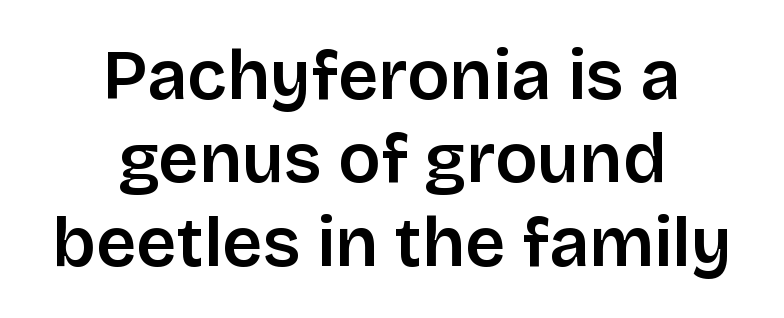
Q: Is the text italic (slanted)? A: No, it is upright.
Q: Is the typeface a serif or a sans-serif typeface? A: Sans-serif.
Q: Is the text underlined? A: No.
Q: How is the paragraph aligned? A: Centered.
Q: Is the spacing between letters normal or unusually wide? A: Normal.
Q: Width (condensed, normal, or wide)? A: Normal.
Q: Stroke contrast? A: Low.
Q: x-height? A: Large.
Q: Monospaced? A: No.
